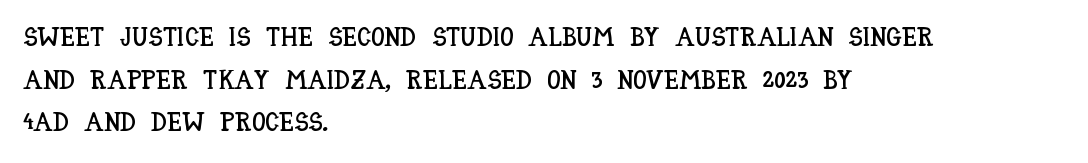
{"italic": "no", "underline": "no", "align": "left", "line_spacing": "normal", "line_spacing_ratio": 1.58, "letter_spacing": "normal", "letter_spacing_em": 0.0, "glyph_px": 27}
